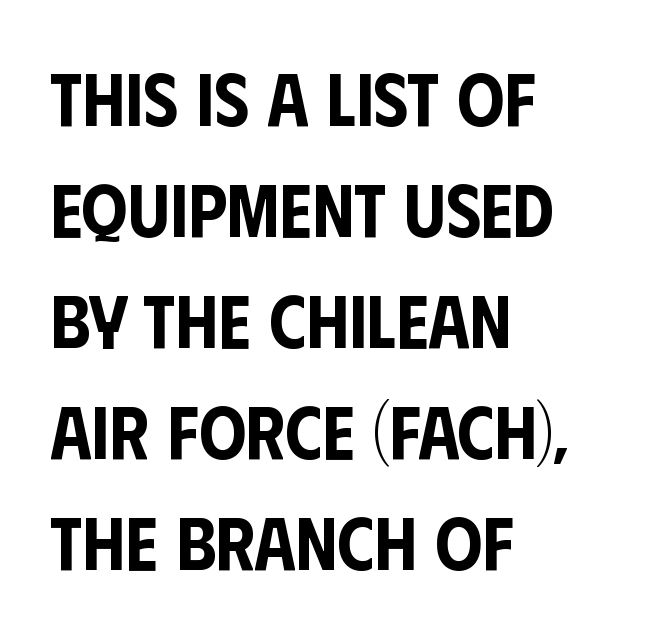
Q: Is the text italic (slanted)? A: No, it is upright.
Q: Is the typeface a serif or a sans-serif typeface? A: Sans-serif.
Q: Is the text underlined? A: No.
Q: How is the paragraph aligned? A: Left-aligned.
Q: Is the spacing between letters normal or unusually wide? A: Normal.
Q: Is the spacing between lines tight, normal or loose? A: Normal.
Q: Width (condensed, normal, or wide)? A: Condensed.
Q: Stroke contrast? A: Low.
Q: x-height? A: Large.
Q: Monospaced? A: No.
